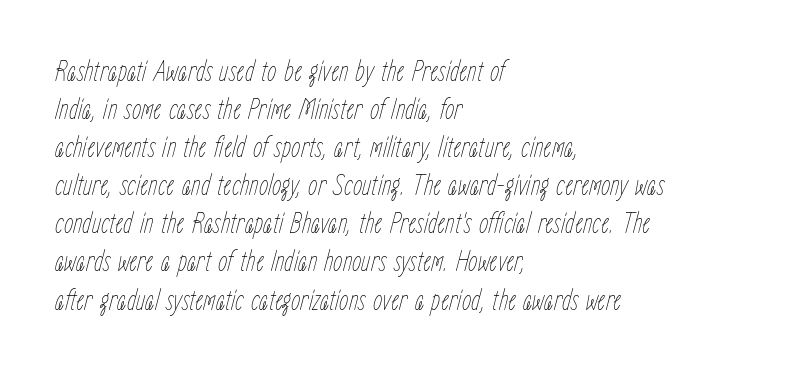
This rendering features lettering with no underline. The passage shown is typed in a proportional face where columns would drift. These glyphs show unthickened strokes, regular width or finer. One-word summary of the alignment: left. The rendering applies a slant to the glyphs.
